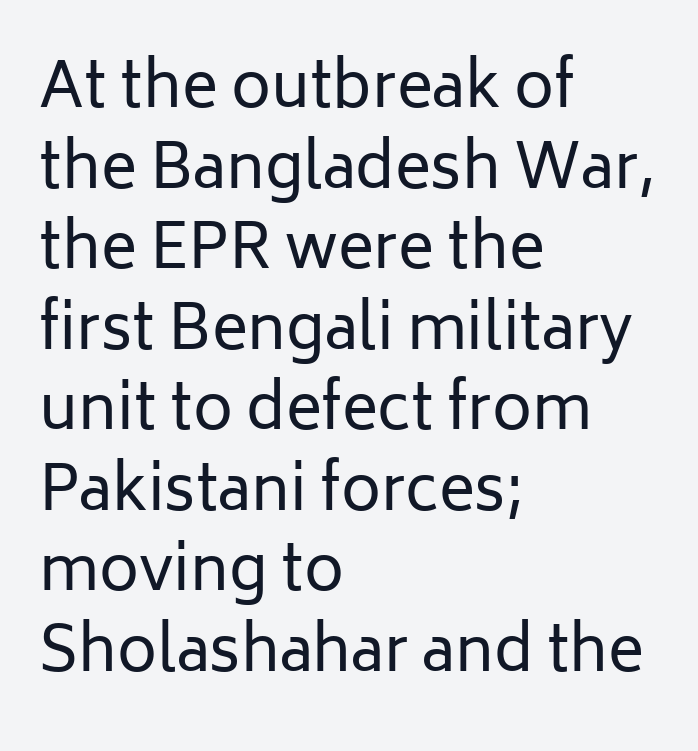
{"serif": "no", "italic": "no", "bold": "no", "weight": "regular", "width": "normal", "stroke_contrast": "low", "x_height": "medium", "monospaced": "no", "underline": "no", "align": "left", "line_spacing": "normal", "line_spacing_ratio": 1.32, "letter_spacing": "normal", "letter_spacing_em": 0.0, "glyph_px": 61}
